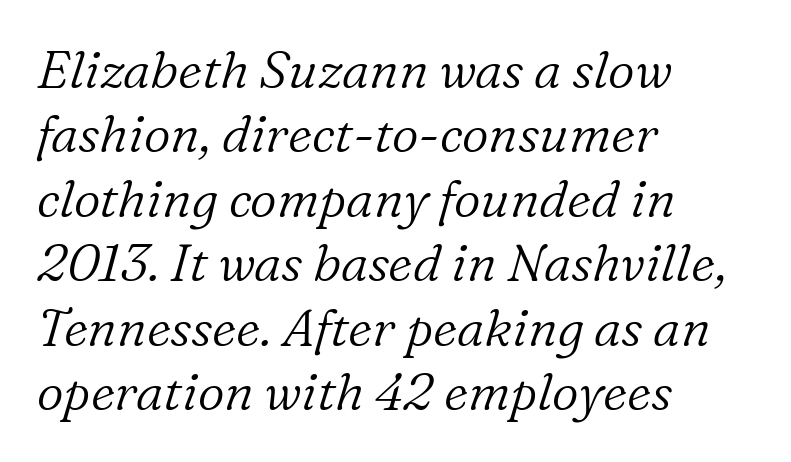
{"serif": "yes", "italic": "yes", "lean": "right", "slant_degrees": 16, "bold": "no", "weight": "light", "width": "normal", "stroke_contrast": "low", "x_height": "medium", "monospaced": "no", "underline": "no", "align": "left", "line_spacing_ratio": 1.24, "letter_spacing": "normal", "letter_spacing_em": 0.0, "glyph_px": 52}
